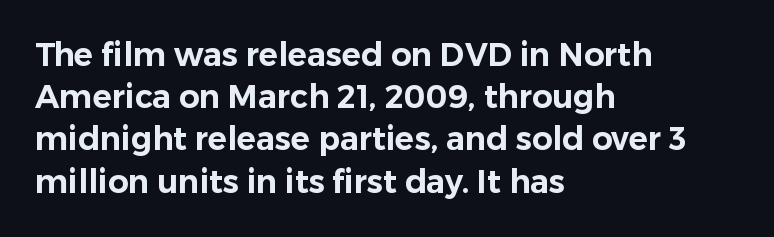
{"serif": "no", "italic": "no", "width": "normal", "stroke_contrast": "low", "x_height": "medium", "monospaced": "no", "underline": "no", "align": "left", "line_spacing": "normal", "line_spacing_ratio": 1.32, "letter_spacing": "normal", "letter_spacing_em": 0.0, "glyph_px": 32}
